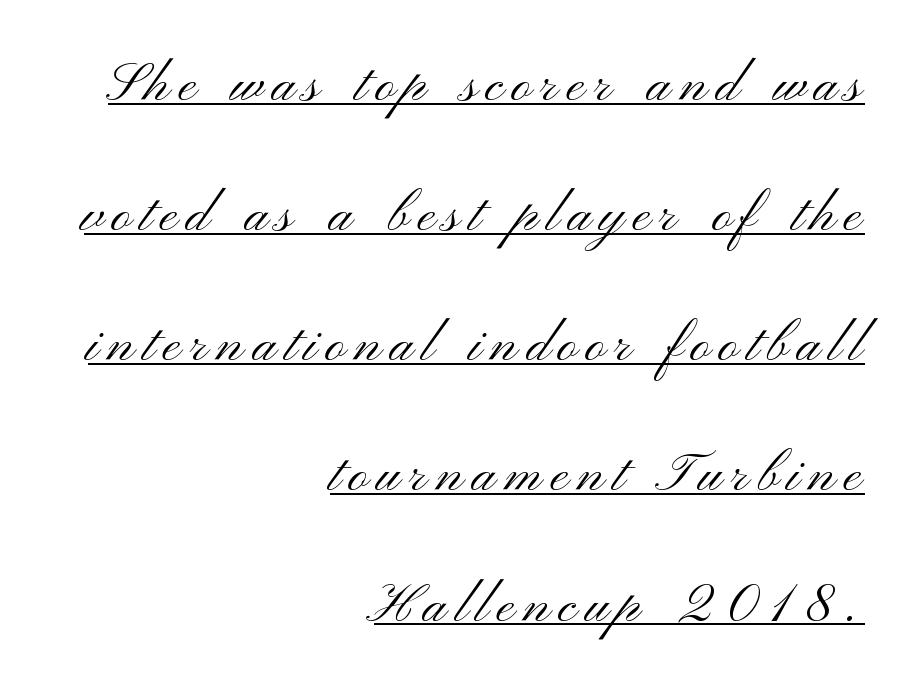
Q: Is the text bold? A: No.
Q: Is the text italic (slanted)? A: Yes.
Q: Is the typeface a serif or a sans-serif typeface? A: Sans-serif.
Q: Is the text underlined? A: Yes.
Q: How is the paragraph aligned? A: Right-aligned.
Q: Is the spacing between lines tight, normal or loose? A: Loose.
Q: Width (condensed, normal, or wide)? A: Wide.
Q: Stroke contrast? A: Medium.
Q: x-height? A: Small.
Q: Monospaced? A: No.
